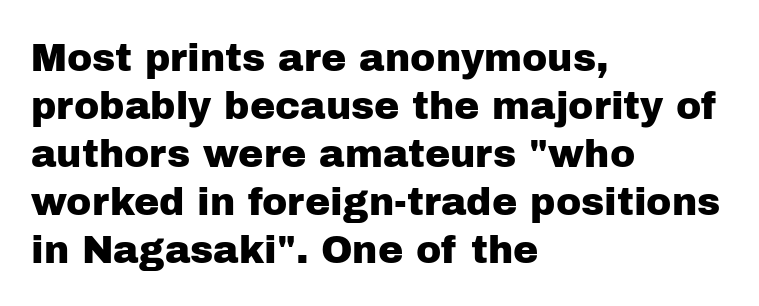
Q: Is the text italic (slanted)? A: No, it is upright.
Q: Is the typeface a serif or a sans-serif typeface? A: Sans-serif.
Q: Is the text underlined? A: No.
Q: How is the paragraph aligned? A: Left-aligned.
Q: Is the spacing between letters normal or unusually wide? A: Normal.
Q: Is the spacing between lines tight, normal or loose? A: Normal.
Q: Width (condensed, normal, or wide)? A: Normal.
Q: Stroke contrast? A: Low.
Q: x-height? A: Medium.
Q: Monospaced? A: No.
